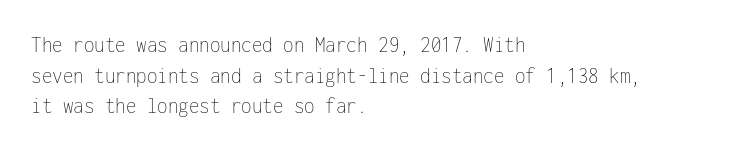
Is the type heavy? It reads as light-to-regular instead. Leftover space on each line is placed entirely after the last word. Characters follow at the spacing the type designer built in. The passage shown stacks its lines at a standard gap.
